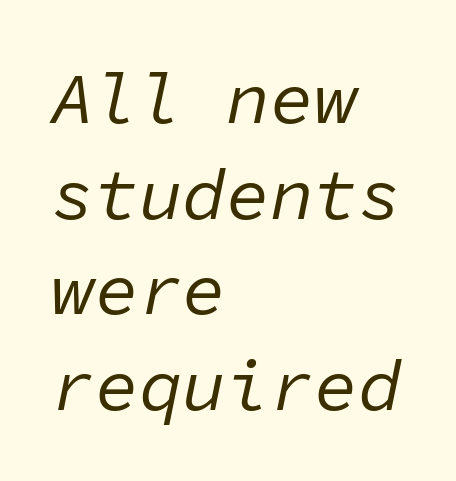
Q: Is the text bold? A: No.
Q: Is the text italic (slanted)? A: Yes, it leans right by about 11 degrees.
Q: Is the text underlined? A: No.
Q: How is the paragraph aligned? A: Left-aligned.
Q: Is the spacing between letters normal or unusually wide? A: Normal.
Q: Is the spacing between lines tight, normal or loose? A: Normal.
Q: Width (condensed, normal, or wide)? A: Normal.
Q: Stroke contrast? A: Low.
Q: x-height? A: Medium.
Q: Monospaced? A: Yes.
